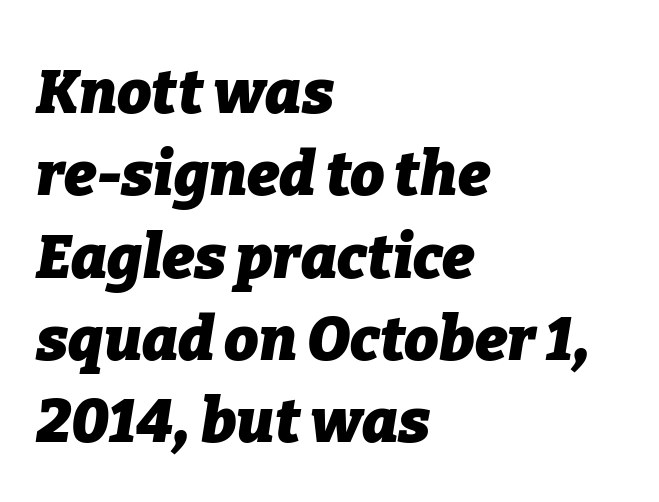
Check the space under the baseline: it is left empty. Is this a fixed-width face? No — the glyphs have proportional, varying widths. There's an unmistakable incline to the writing here. Standard letterfit; no display-style spreading of the glyphs. Interline gaps are of average width in this sample. A classic flush-left, rag-right setting is used for this passage.
